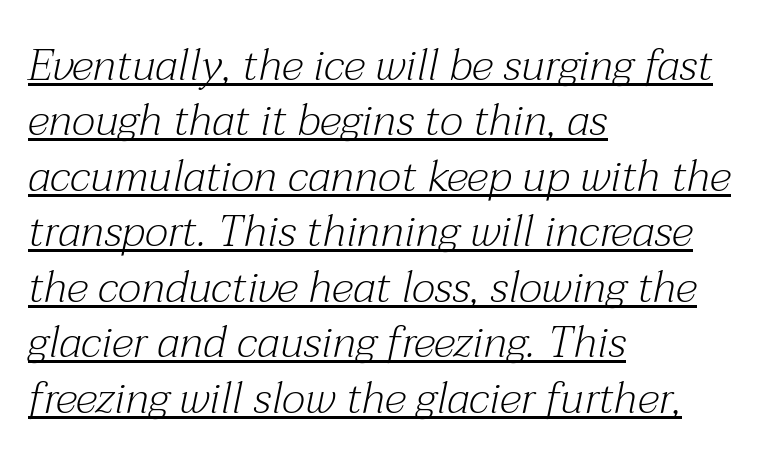
{"serif": "yes", "italic": "yes", "lean": "right", "slant_degrees": 12, "bold": "no", "weight": "light", "width": "normal", "stroke_contrast": "medium", "x_height": "medium", "monospaced": "no", "underline": "yes", "align": "left", "line_spacing": "normal", "line_spacing_ratio": 1.26, "letter_spacing": "normal", "letter_spacing_em": 0.0, "glyph_px": 44}
